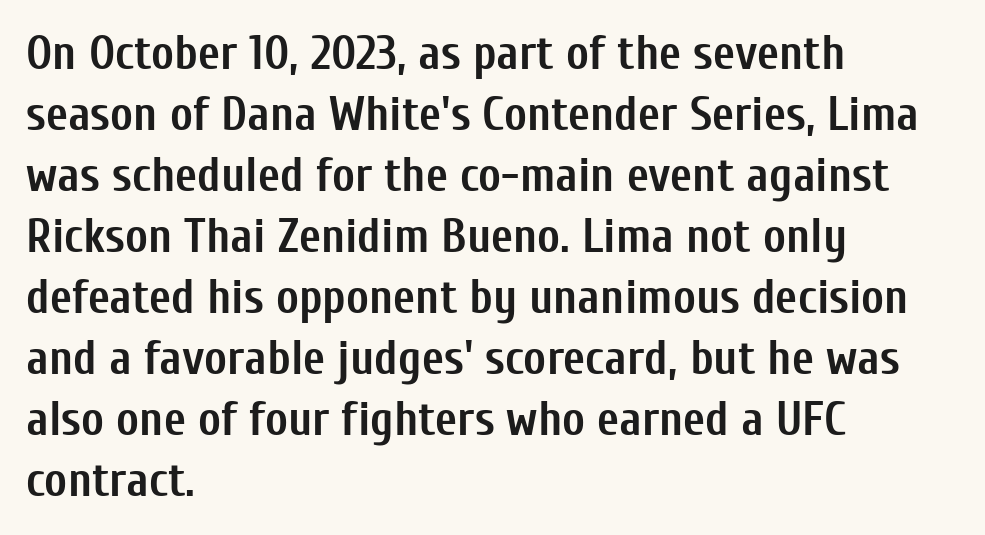
{"serif": "no", "italic": "no", "bold": "yes", "weight": "semibold", "width": "condensed", "stroke_contrast": "low", "x_height": "medium", "monospaced": "no", "underline": "no", "align": "left", "line_spacing": "normal", "line_spacing_ratio": 1.27, "letter_spacing": "normal", "letter_spacing_em": 0.0, "glyph_px": 48}
